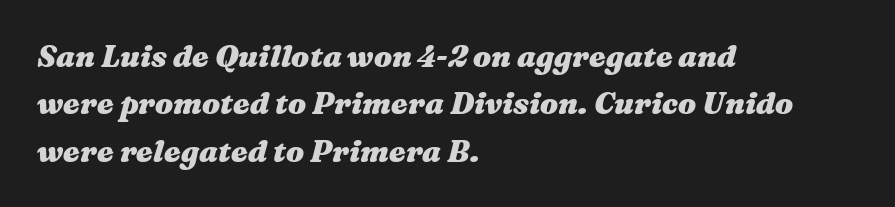
{"italic": "yes", "lean": "right", "slant_degrees": 16, "bold": "yes", "weight": "heavy", "width": "wide", "stroke_contrast": "medium", "x_height": "medium", "monospaced": "no", "underline": "no", "align": "left", "line_spacing": "normal", "line_spacing_ratio": 1.58, "letter_spacing": "normal", "letter_spacing_em": 0.0, "glyph_px": 30}
